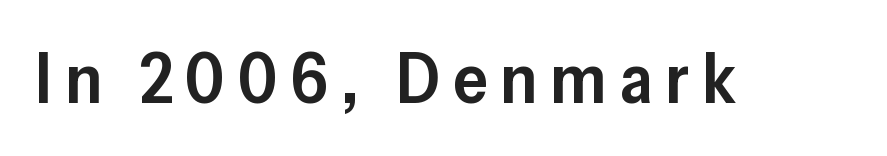
The image shows 70 px semibold sans-serif type, upright; set not underlined; low stroke contrast and a medium x-height.
